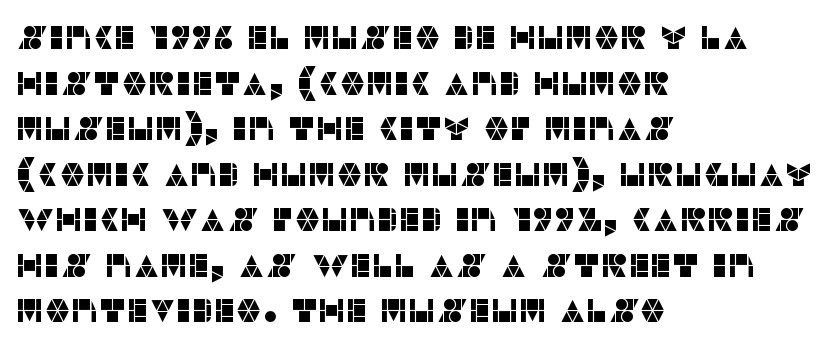
Q: Is the text italic (slanted)? A: No, it is upright.
Q: Is the typeface a serif or a sans-serif typeface? A: Sans-serif.
Q: Is the text underlined? A: No.
Q: How is the paragraph aligned? A: Left-aligned.
Q: Is the spacing between letters normal or unusually wide? A: Normal.
Q: Is the spacing between lines tight, normal or loose? A: Normal.
Q: Width (condensed, normal, or wide)? A: Normal.
Q: Stroke contrast? A: Low.
Q: x-height? A: Large.
Q: Monospaced? A: No.
